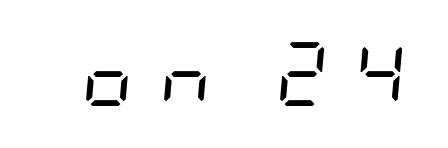
{"italic": "yes", "lean": "right", "slant_degrees": 5, "bold": "no", "weight": "regular", "width": "condensed", "stroke_contrast": "low", "x_height": "large", "underline": "no", "letter_spacing": "wide", "letter_spacing_em": 0.4, "glyph_px": 64}
